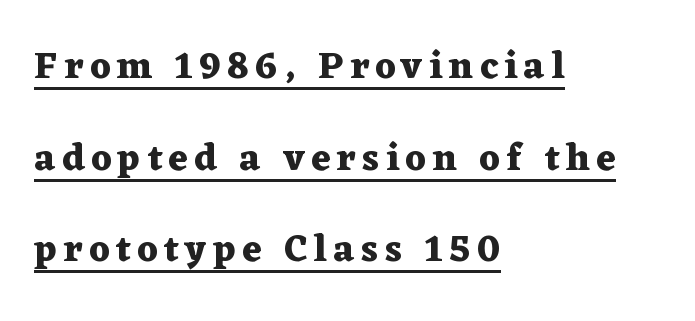
Q: Is the text bold? A: Yes.
Q: Is the text italic (slanted)? A: No, it is upright.
Q: Is the typeface a serif or a sans-serif typeface? A: Serif.
Q: Is the text underlined? A: Yes.
Q: How is the paragraph aligned? A: Left-aligned.
Q: Is the spacing between lines tight, normal or loose? A: Loose.
Q: Width (condensed, normal, or wide)? A: Wide.
Q: Stroke contrast? A: Medium.
Q: x-height? A: Medium.
Q: Monospaced? A: No.
